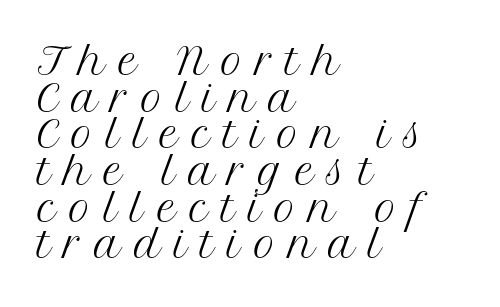
Q: Is the text bold? A: No.
Q: Is the text italic (slanted)? A: Yes.
Q: Is the typeface a serif or a sans-serif typeface? A: Serif.
Q: Is the text underlined? A: No.
Q: How is the paragraph aligned? A: Left-aligned.
Q: Is the spacing between letters normal or unusually wide? A: Unusually wide.
Q: Is the spacing between lines tight, normal or loose? A: Tight.
Q: Width (condensed, normal, or wide)? A: Normal.
Q: Stroke contrast? A: Medium.
Q: x-height? A: Medium.
Q: Monospaced? A: No.
